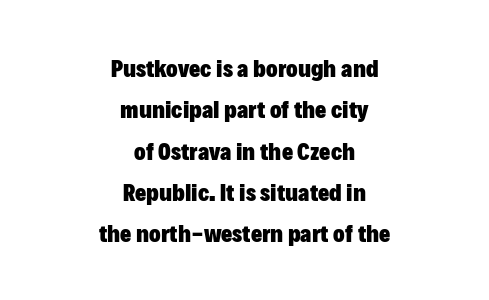
The image shows 24 px bold type, upright; set centered, line spacing 1.72x, normal letter spacing, not underlined.
